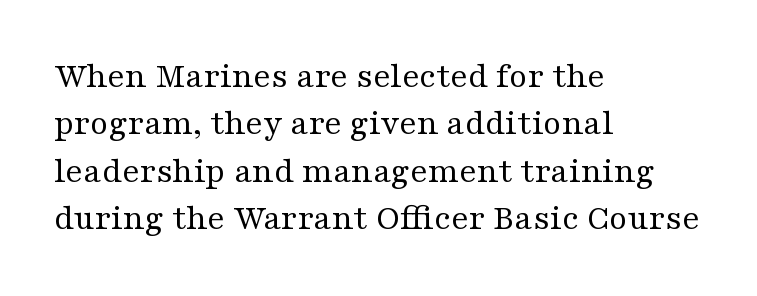
The image shows 37 px regular-weight, wide serif type, upright; set left-aligned, normal line spacing (1.28x), normal letter spacing, not underlined; medium stroke contrast and a medium x-height.
